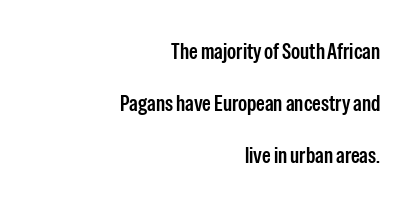
Alignment: flush right. Ascenders rise straight up at ninety degrees. Weight check: semibold — heavier than regular, not quite bold. The leading is generous, giving the passage an open texture. Is the letter spacing exaggerated? No — it looks like the ordinary default.
